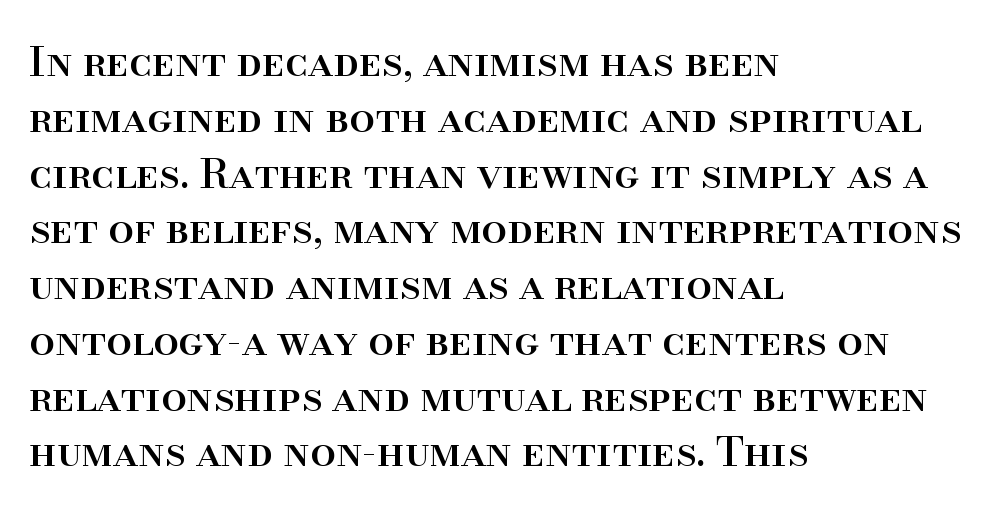
{"serif": "yes", "italic": "no", "width": "normal", "stroke_contrast": "high", "x_height": "small", "monospaced": "no", "underline": "no", "align": "left", "line_spacing": "normal", "line_spacing_ratio": 1.36, "letter_spacing": "normal", "letter_spacing_em": 0.0, "glyph_px": 41}
